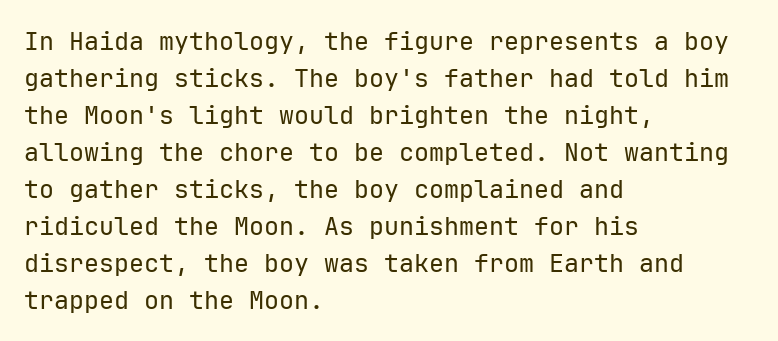
A typesetter would call this leading conventional body-copy spacing. Descender tails drop into unmarked territory. Visually the block forms a straight wall on the left and a jagged coastline on the right. Do the letters lean? They stand straight.
